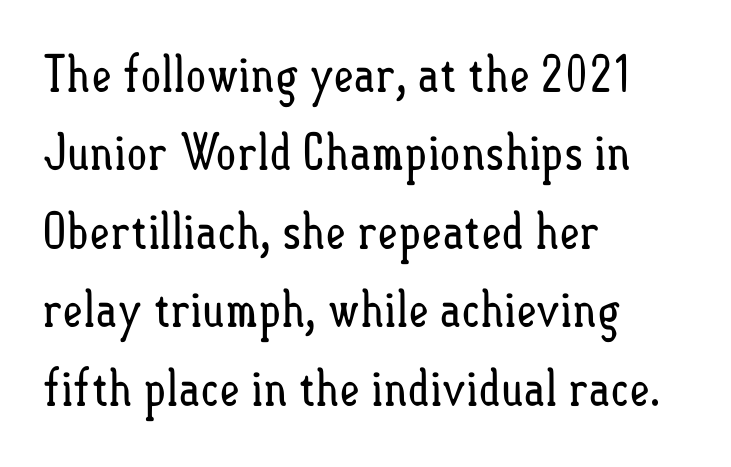
Q: Is the text bold? A: No.
Q: Is the text italic (slanted)? A: No, it is upright.
Q: Is the text underlined? A: No.
Q: How is the paragraph aligned? A: Left-aligned.
Q: Is the spacing between letters normal or unusually wide? A: Normal.
Q: Is the spacing between lines tight, normal or loose? A: Normal.
Q: Width (condensed, normal, or wide)? A: Condensed.
Q: Stroke contrast? A: Low.
Q: x-height? A: Small.
Q: Monospaced? A: No.
